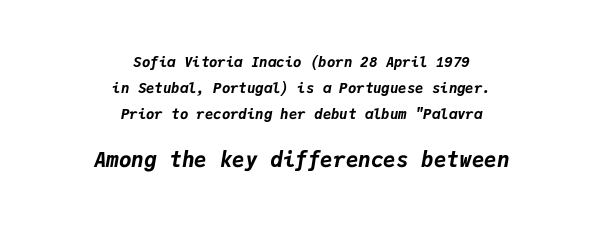
{"italic": "yes", "lean": "right", "slant_degrees": 9, "bold": "yes", "underline": "no", "align": "center", "line_spacing_ratio": 1.85, "letter_spacing": "normal", "letter_spacing_em": 0.0, "larger_block": "second", "size_ratio": 1.5, "glyph_px": 21}
